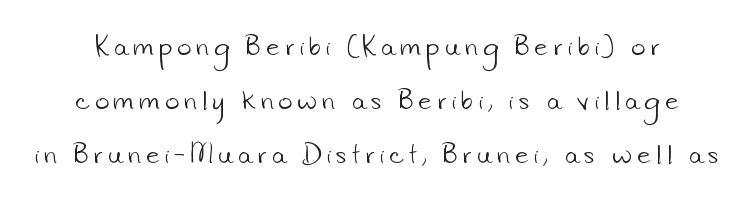
Has an underline been added? It has not. A light-to-regular cut is what we see here. Reading down the column, the eye jumps a long way to each next line. Look at the tracking — it's clearly loosened, letters drifting apart.
